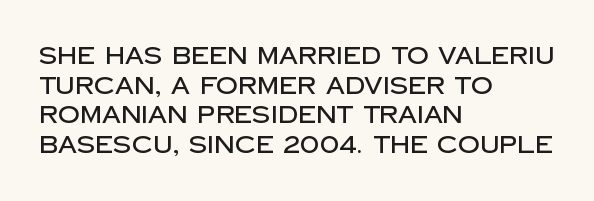
The image shows 24 px text type, upright; set left-aligned, line spacing 1.23x, normal letter spacing, not underlined.
